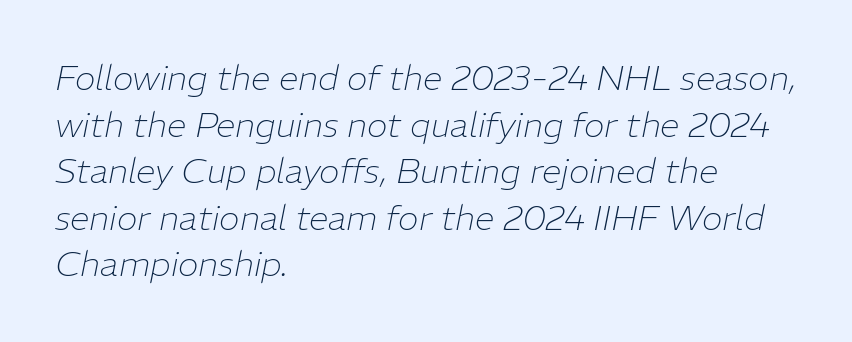
The strokes carry an ordinary text weight at most. The passage shown has conventional tracking throughout. When letters slant like this, we call the style italic. The glyphs are unaccompanied by any horizontal stroke below them. A classic flush-left, rag-right setting is used for this passage.
